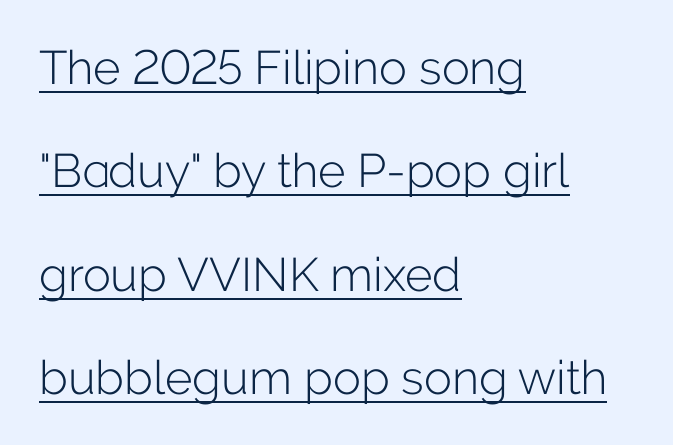
Short and long lines alike share a common starting point at left. Caption: face not bold, strokes unweighted. Baseline-to-baseline distance is far greater than the letter height. A typesetter would call this proportional, since set widths differ per character. Is the letter spacing exaggerated? No — it looks like the ordinary default.
